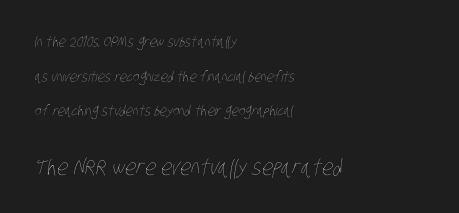
Interline gaps are noticeably wide in this sample. Look at the tracking — it's just the regular setting, nothing added. The letters in the lower block stand taller than those in the block above. On a weight scale, this lands at 450 or below.
